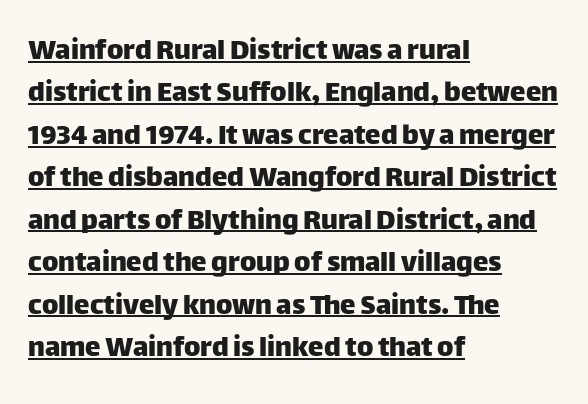
Q: Is the text italic (slanted)? A: No, it is upright.
Q: Is the typeface a serif or a sans-serif typeface? A: Sans-serif.
Q: Is the text underlined? A: Yes.
Q: How is the paragraph aligned? A: Left-aligned.
Q: Is the spacing between letters normal or unusually wide? A: Normal.
Q: Is the spacing between lines tight, normal or loose? A: Normal.
Q: Width (condensed, normal, or wide)? A: Normal.
Q: Stroke contrast? A: Low.
Q: x-height? A: Large.
Q: Monospaced? A: No.
